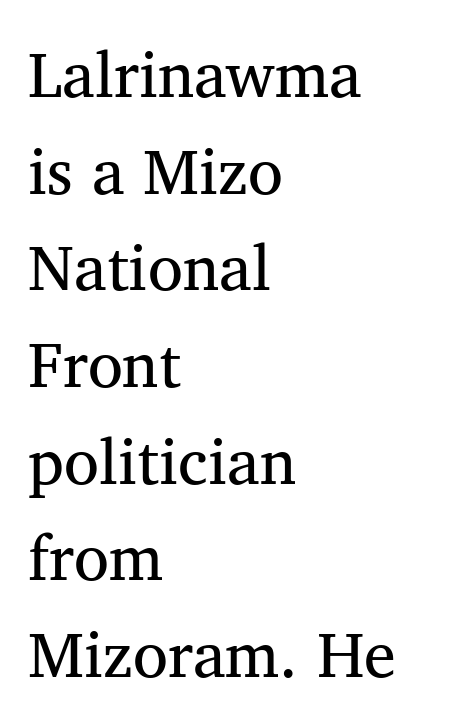
The image shows 64 px regular-weight serif type, upright; set left-aligned, normal line spacing (1.51x), normal letter spacing, not underlined; medium stroke contrast and a medium x-height.
